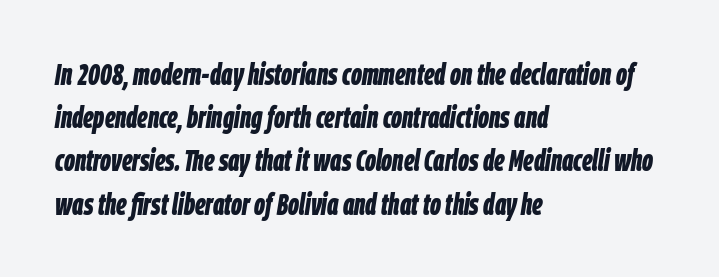
The image shows 30 px bold, condensed type, italic (leaning right); set left-aligned, normal line spacing (1.44x), normal letter spacing, not underlined; low stroke contrast and a large x-height.
